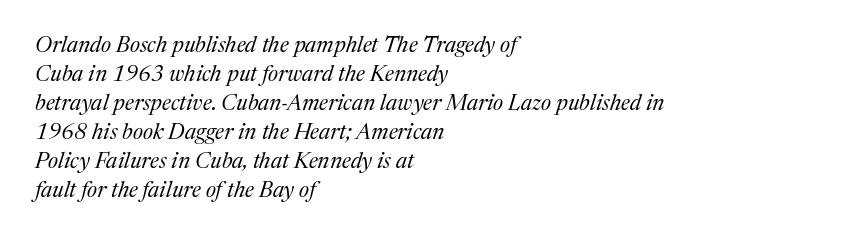
Q: Is the text bold? A: No.
Q: Is the text italic (slanted)? A: Yes, it leans right by about 17 degrees.
Q: Is the text underlined? A: No.
Q: How is the paragraph aligned? A: Left-aligned.
Q: Is the spacing between letters normal or unusually wide? A: Normal.
Q: Is the spacing between lines tight, normal or loose? A: Normal.
